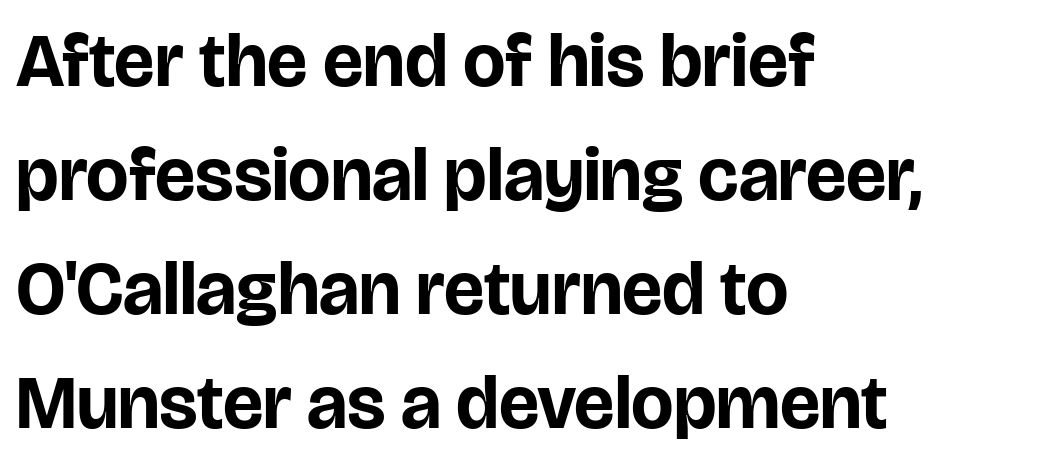
Q: Is the text bold? A: Yes.
Q: Is the text italic (slanted)? A: No, it is upright.
Q: Is the typeface a serif or a sans-serif typeface? A: Sans-serif.
Q: Is the text underlined? A: No.
Q: How is the paragraph aligned? A: Left-aligned.
Q: Is the spacing between letters normal or unusually wide? A: Normal.
Q: Is the spacing between lines tight, normal or loose? A: Normal.
Q: Width (condensed, normal, or wide)? A: Normal.
Q: Stroke contrast? A: Low.
Q: x-height? A: Large.
Q: Monospaced? A: No.
